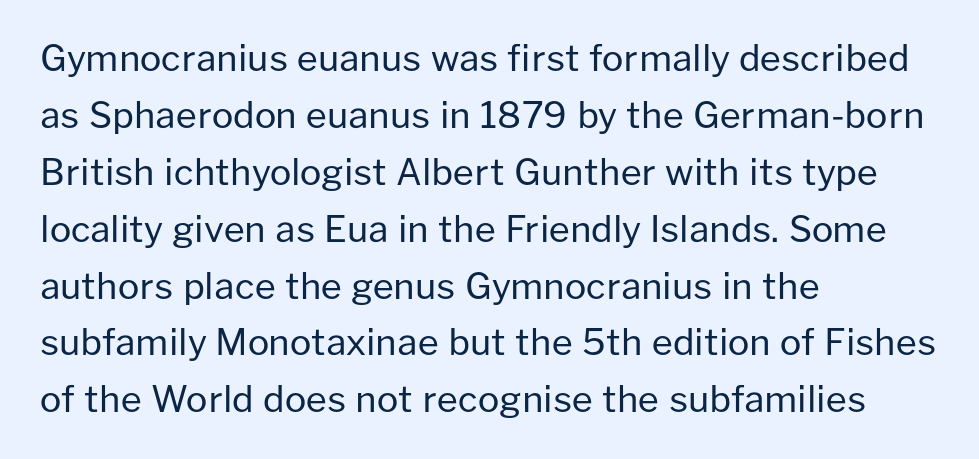
Q: Is the text bold? A: No.
Q: Is the text italic (slanted)? A: No, it is upright.
Q: Is the typeface a serif or a sans-serif typeface? A: Sans-serif.
Q: Is the text underlined? A: No.
Q: How is the paragraph aligned? A: Left-aligned.
Q: Is the spacing between letters normal or unusually wide? A: Normal.
Q: Is the spacing between lines tight, normal or loose? A: Normal.
Q: Width (condensed, normal, or wide)? A: Normal.
Q: Stroke contrast? A: Low.
Q: x-height? A: Medium.
Q: Monospaced? A: No.
